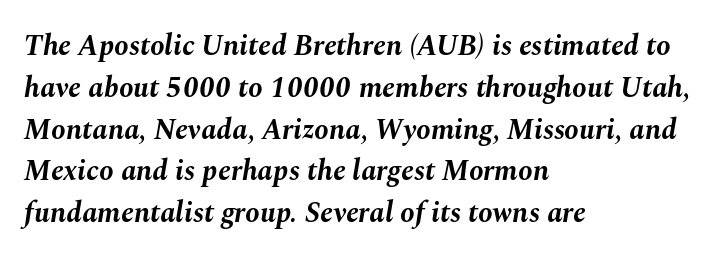
Notice how thick the strokes are: this is what a full bold looks like. The rendering uses a moderate line-height, typical for paragraphs. Only glyphs here, with clear space below each row. Horizontally, the lines are justified to the leading edge only.
